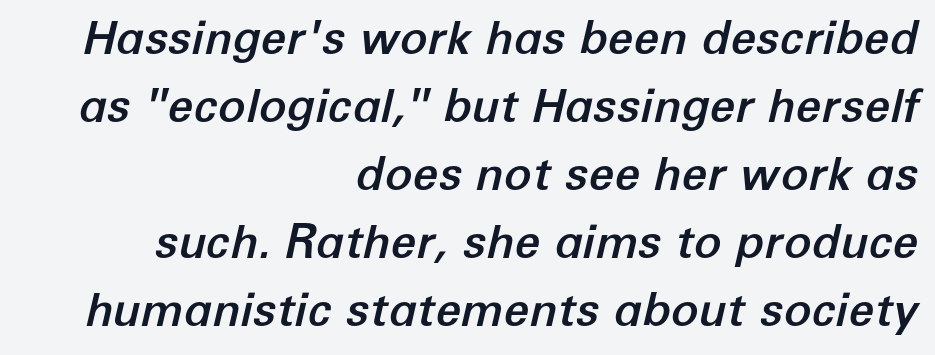
The image shows 46 px text type, italic (leaning right); set right-aligned, normal line spacing (1.48x), normal letter spacing, not underlined; low stroke contrast and a medium x-height.
